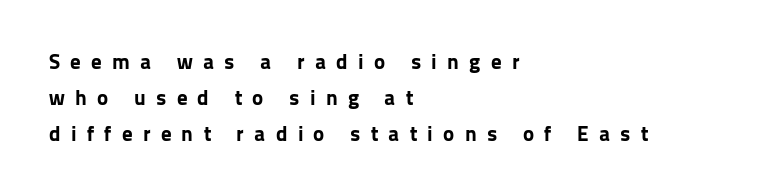
The image shows 21 px bold type, upright; set left-aligned, line spacing 1.71x, unusually wide letter spacing (+0.49 em), not underlined.
